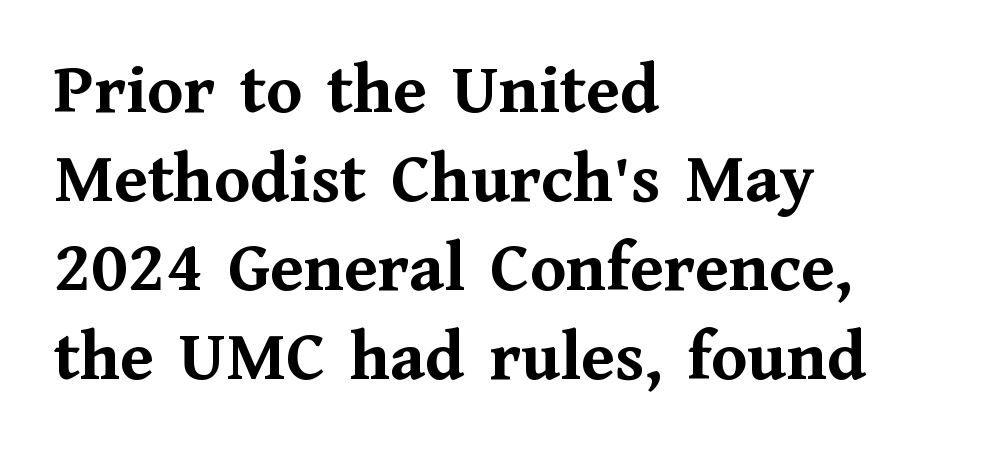
Q: Is the text bold? A: Yes.
Q: Is the text italic (slanted)? A: No, it is upright.
Q: Is the typeface a serif or a sans-serif typeface? A: Serif.
Q: Is the text underlined? A: No.
Q: How is the paragraph aligned? A: Left-aligned.
Q: Is the spacing between letters normal or unusually wide? A: Normal.
Q: Width (condensed, normal, or wide)? A: Normal.
Q: Stroke contrast? A: Medium.
Q: x-height? A: Medium.
Q: Monospaced? A: No.
